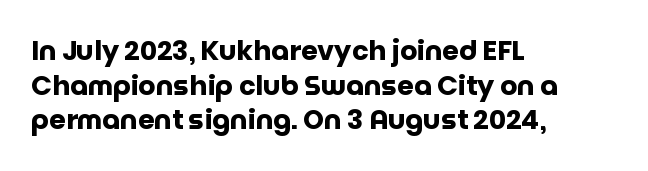
Compared with typical body copy, the letter spacing here is the same. The setting favours the left margin, as ordinary paragraphs usually do. Heft: maximum for text — a bold. Beneath every word, the page is bare. Successive baselines arrive at the customary interval. These lines were composed using upright roman letters.
